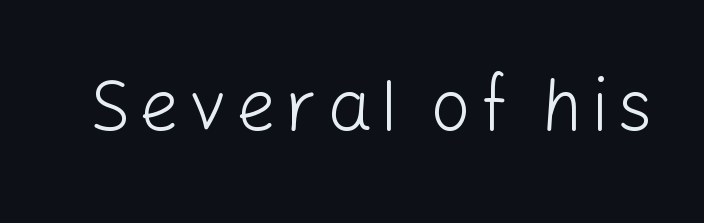
The letters stand straight up with perfectly vertical stems. Classification — sans serif. Rule under the text: the space is simply empty. A typesetter would call this proportional, since set widths differ per character. Vertical stems look standard width or narrower in stroke.
